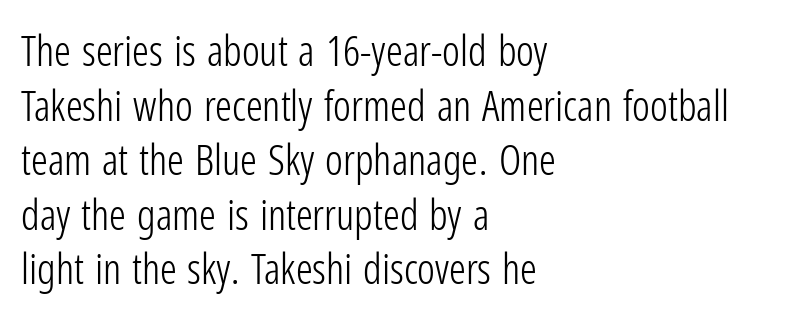
The image shows 42 px light, condensed sans-serif type, upright; set left-aligned, normal line spacing (1.3x), normal letter spacing, not underlined; low stroke contrast and a medium x-height.
